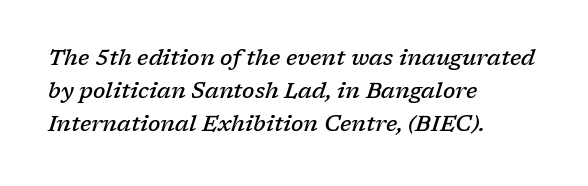
Q: Is the text bold? A: Semi-bold.
Q: Is the text italic (slanted)? A: Yes, it leans right by about 17 degrees.
Q: Is the text underlined? A: No.
Q: How is the paragraph aligned? A: Left-aligned.
Q: Is the spacing between letters normal or unusually wide? A: Normal.
Q: Is the spacing between lines tight, normal or loose? A: Normal.
